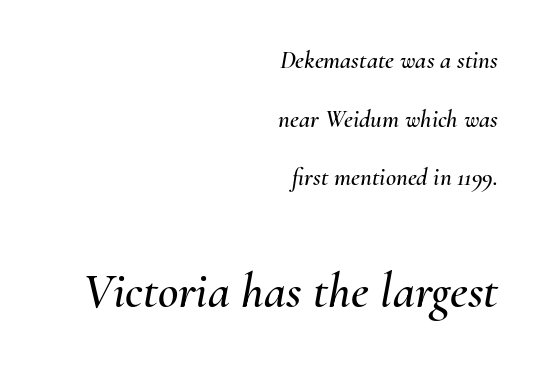
Q: Is the text italic (slanted)? A: Yes, it leans right by about 10 degrees.
Q: Is the text underlined? A: No.
Q: How is the paragraph aligned? A: Right-aligned.
Q: Is the spacing between letters normal or unusually wide? A: Normal.
Q: Is the spacing between lines tight, normal or loose? A: Loose.
Q: Which block of text is set in a larger size, the first (top) or the second (bottom)? A: The second (bottom) one.
Q: Width (condensed, normal, or wide)? A: Normal.
Q: Stroke contrast? A: Medium.
Q: x-height? A: Small.
Q: Monospaced? A: No.
